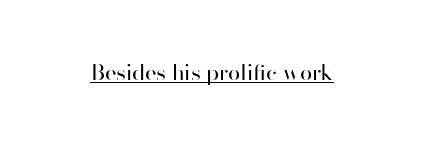
Q: Is the text bold? A: No.
Q: Is the text italic (slanted)? A: No, it is upright.
Q: Is the text underlined? A: Yes.
Q: Is the spacing between letters normal or unusually wide? A: Normal.
